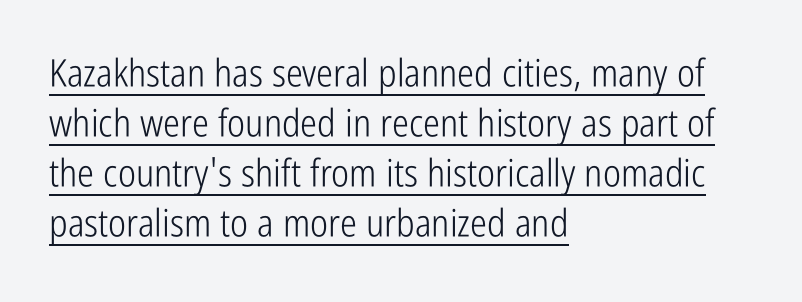
The image shows 38 px light, condensed sans-serif type, upright; set left-aligned, normal line spacing (1.32x), normal letter spacing, underlined; low stroke contrast and a medium x-height.
